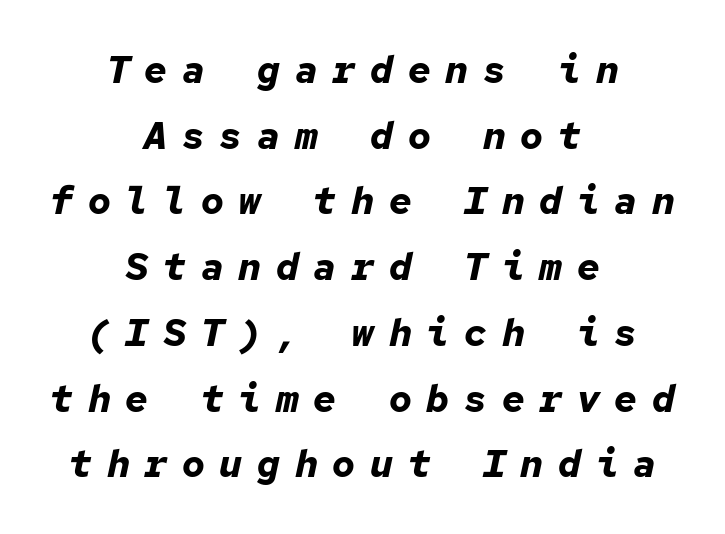
The image shows 38 px bold type, italic (leaning right), monospaced; set centered, line spacing 1.73x, unusually wide letter spacing (+0.39 em), not underlined; low stroke contrast and a medium x-height.
